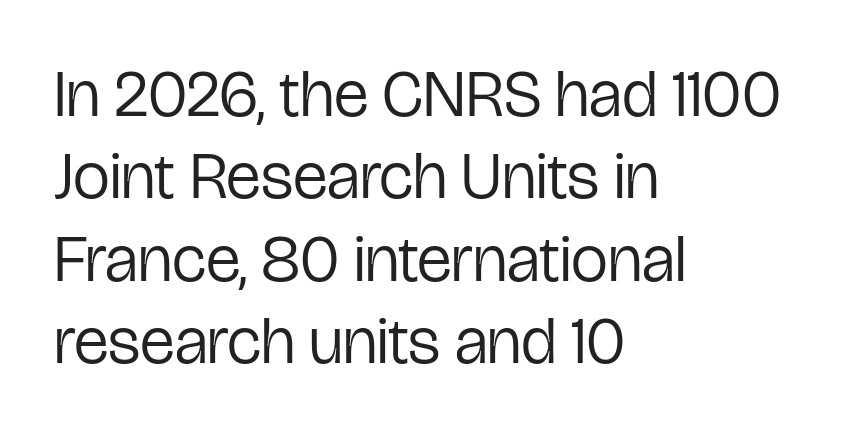
{"serif": "no", "italic": "no", "bold": "no", "weight": "regular", "width": "condensed", "stroke_contrast": "low", "x_height": "medium", "monospaced": "no", "underline": "no", "align": "left", "line_spacing": "normal", "line_spacing_ratio": 1.25, "letter_spacing": "normal", "letter_spacing_em": 0.0, "glyph_px": 66}
